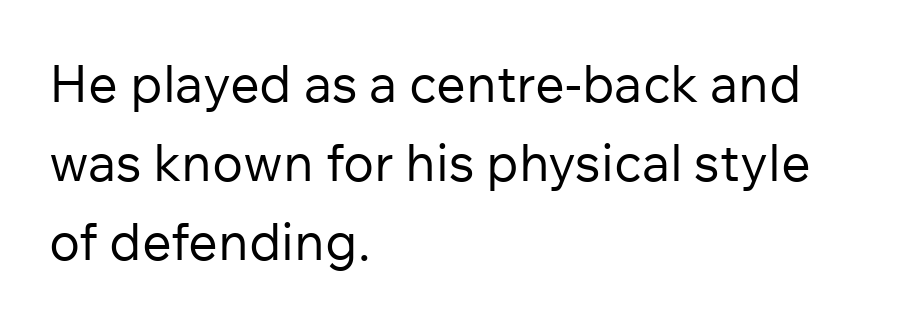
No word sits above an underline. Teacher's note: observe the even left margin — that is flush-left alignment. The passage shown is typed in a proportional face where columns would drift. Students, observe: this is what conventionally led text looks like. The weight would be labelled regular, book, light, or lighter still. The typography opts for an upright posture over an oblique one.
